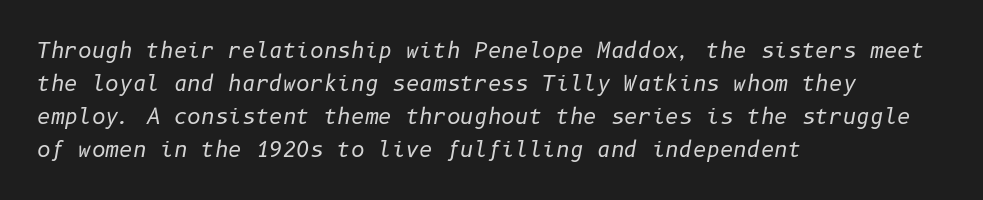
Q: Is the text bold? A: No.
Q: Is the text italic (slanted)? A: Yes, it leans right by about 10 degrees.
Q: Is the text underlined? A: No.
Q: How is the paragraph aligned? A: Left-aligned.
Q: Is the spacing between letters normal or unusually wide? A: Normal.
Q: Is the spacing between lines tight, normal or loose? A: Normal.
